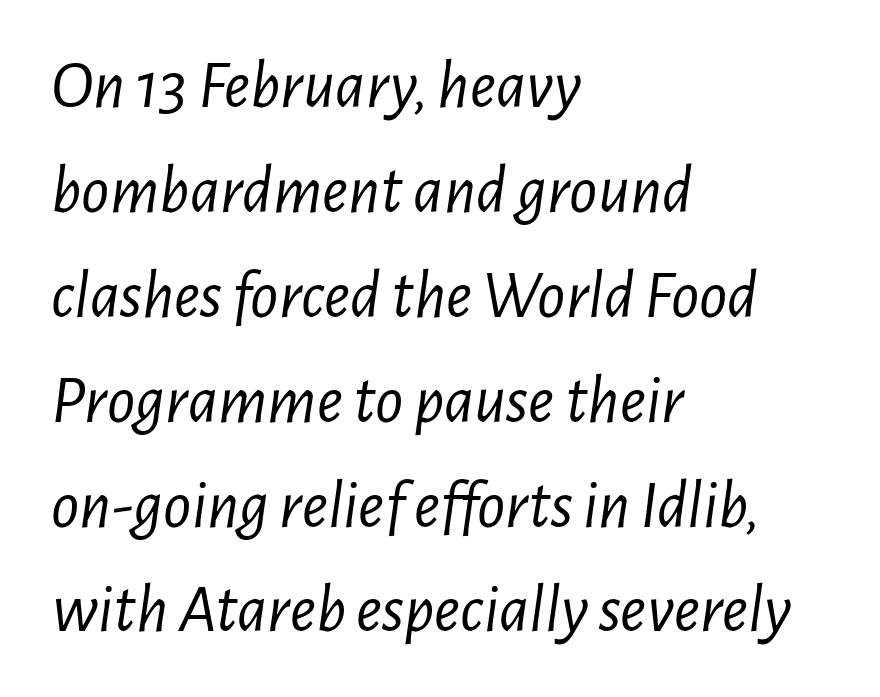
Q: Is the text bold? A: No.
Q: Is the text italic (slanted)? A: Yes, it leans right by about 7 degrees.
Q: Is the text underlined? A: No.
Q: How is the paragraph aligned? A: Left-aligned.
Q: Is the spacing between letters normal or unusually wide? A: Normal.
Q: Is the spacing between lines tight, normal or loose? A: Normal.
Q: Width (condensed, normal, or wide)? A: Condensed.
Q: Stroke contrast? A: Low.
Q: x-height? A: Medium.
Q: Monospaced? A: No.
